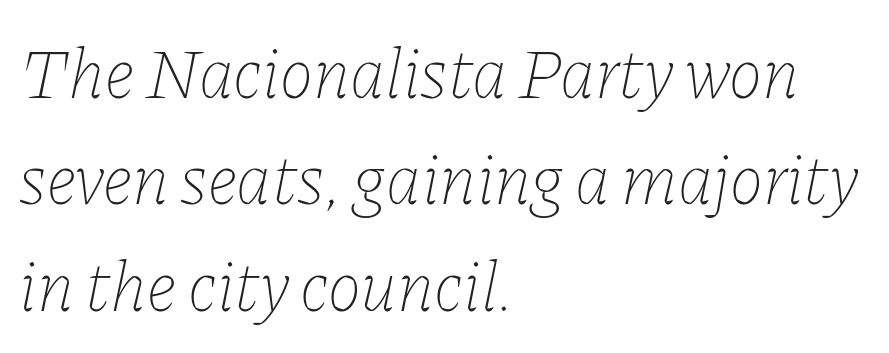
Do the characters align in a grid? No, the font is proportional. Would a proofreader flag this as italicized? Yes. No letter is thick-stroked: the sample isn't bold. Caption: standard tracking, unaltered.
